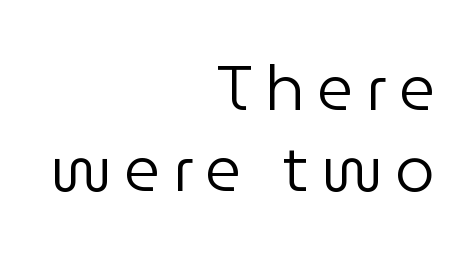
Q: Is the text bold? A: No.
Q: Is the text italic (slanted)? A: No, it is upright.
Q: Is the typeface a serif or a sans-serif typeface? A: Sans-serif.
Q: Is the text underlined? A: No.
Q: How is the paragraph aligned? A: Right-aligned.
Q: Is the spacing between letters normal or unusually wide? A: Unusually wide.
Q: Is the spacing between lines tight, normal or loose? A: Normal.
Q: Width (condensed, normal, or wide)? A: Normal.
Q: Stroke contrast? A: Low.
Q: x-height? A: Medium.
Q: Monospaced? A: No.
